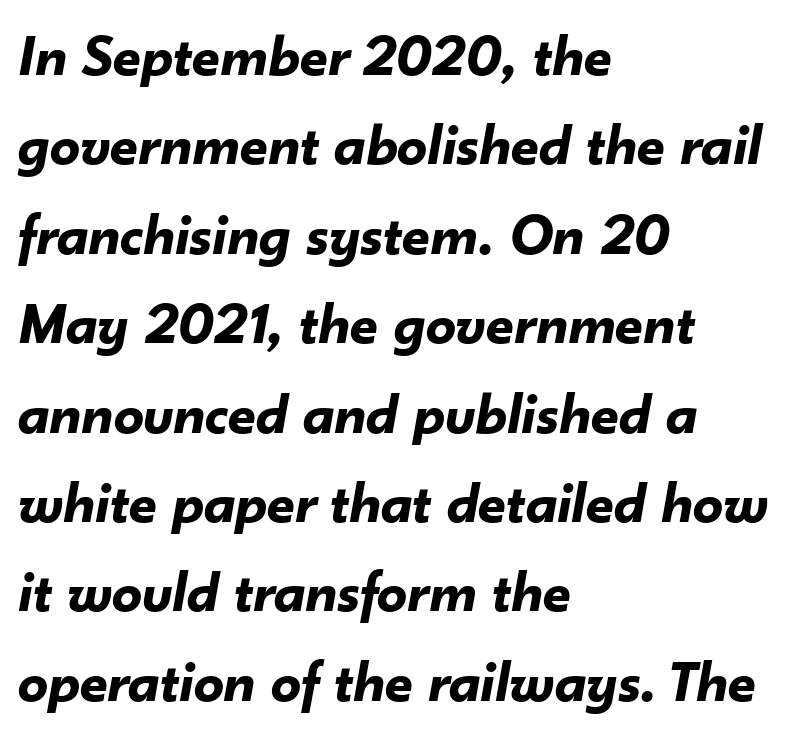
The lines in this sample share a left origin and differ only in where they stop. Notice how thick the strokes are: this is what a full bold looks like. Proportional: the letters do not fall into vertical columns. Line spacing here is normal. Students, note that the glyphs here touch the page at normal intervals.
